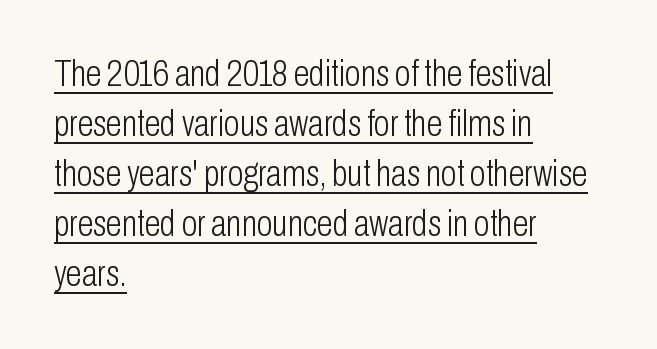
{"serif": "no", "italic": "no", "bold": "no", "weight": "light", "width": "condensed", "stroke_contrast": "low", "x_height": "medium", "monospaced": "no", "underline": "yes", "align": "left", "line_spacing": "normal", "line_spacing_ratio": 1.39, "letter_spacing": "normal", "letter_spacing_em": 0.0, "glyph_px": 36}
